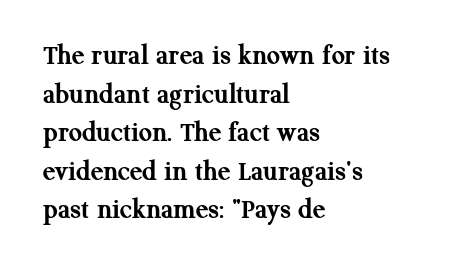
Q: Is the text bold? A: Yes.
Q: Is the text italic (slanted)? A: No, it is upright.
Q: Is the typeface a serif or a sans-serif typeface? A: Serif.
Q: Is the text underlined? A: No.
Q: How is the paragraph aligned? A: Left-aligned.
Q: Is the spacing between letters normal or unusually wide? A: Normal.
Q: Is the spacing between lines tight, normal or loose? A: Normal.
Q: Width (condensed, normal, or wide)? A: Normal.
Q: Stroke contrast? A: Medium.
Q: x-height? A: Medium.
Q: Monospaced? A: No.
